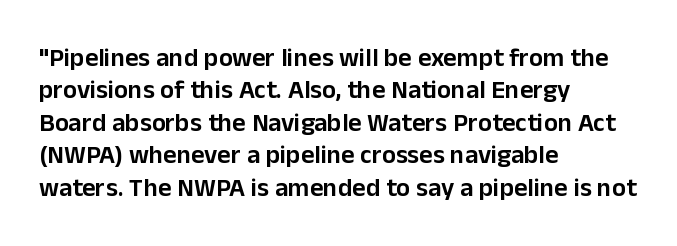
The image shows 26 px text type, upright; set left-aligned, normal line spacing (1.25x), normal letter spacing, not underlined.
